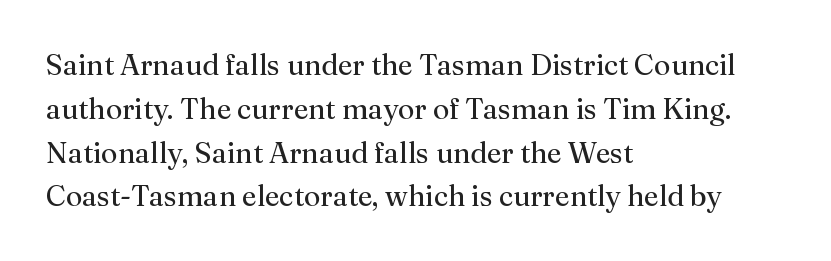
{"serif": "yes", "italic": "no", "bold": "no", "weight": "regular", "width": "normal", "stroke_contrast": "medium", "x_height": "medium", "monospaced": "no", "underline": "no", "align": "left", "line_spacing": "normal", "line_spacing_ratio": 1.51, "letter_spacing": "normal", "letter_spacing_em": 0.0, "glyph_px": 29}
